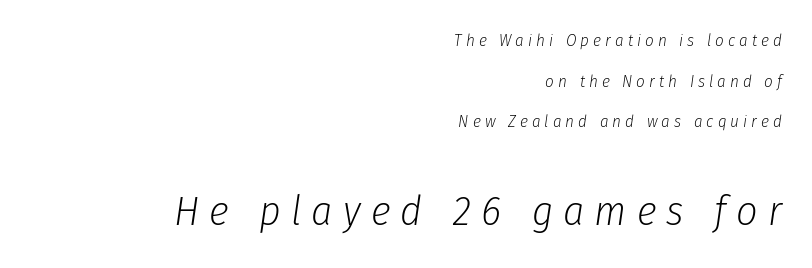
The image shows 42 px light, condensed type, italic (leaning right); set right-aligned, loose line spacing (2.39x), unusually wide letter spacing (+0.24 em), not underlined; the second (bottom) block is 2.47x larger; low stroke contrast and a medium x-height.
